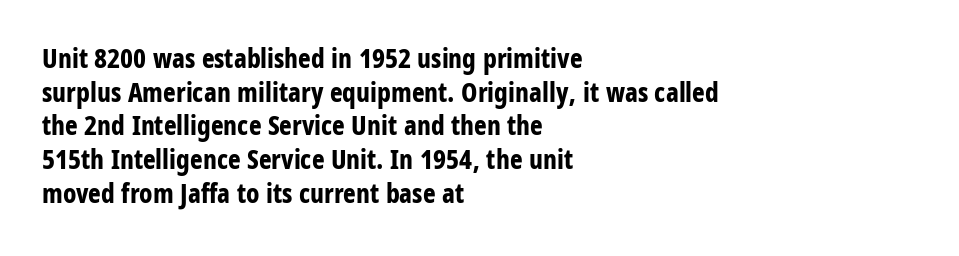
Its strokes are broad and dark, the hallmark of bold type. It's the straight-up-and-down kind of type. Regular leading. Caption: standard tracking, unaltered.
